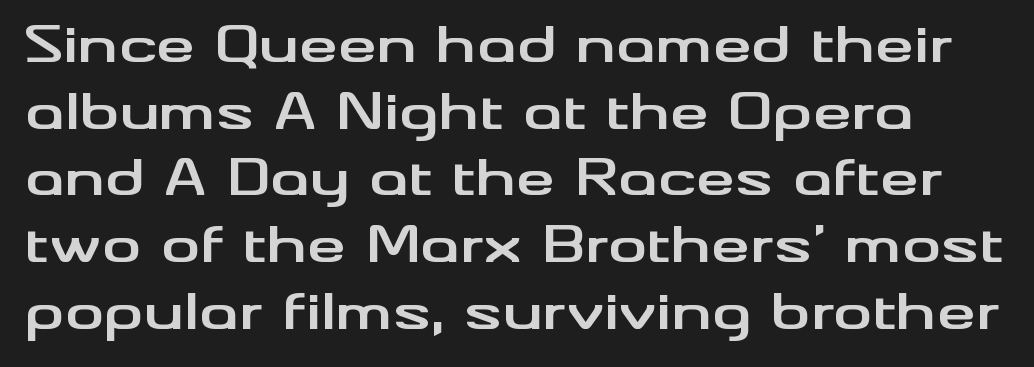
The image shows 49 px bold, wide sans-serif type, upright; set normal line spacing (1.36x), normal letter spacing, not underlined; medium stroke contrast and a small x-height.
